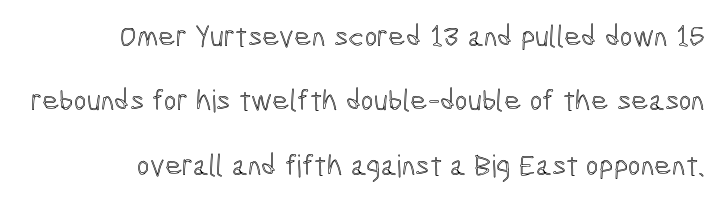
Words float on clear page, feet unadorned. What stands out about the letter spacing? Nothing — it is the standard amount. Proportional: the letters do not fall into vertical columns. Rendered with straight, roman letterforms. One glance says open: line gaps are wider than usual.
